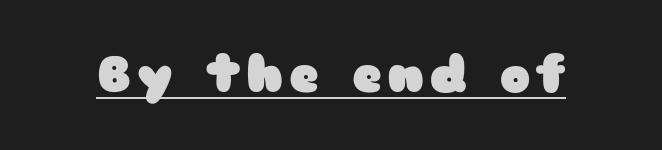
The typography opts for an upright posture over an oblique one. This rendering employs a face without finishing strokes, i.e., a sans-serif. The passage shown is underscored from start to finish. The passage shown is typed in a proportional face where columns would drift. A dark, heavy texture on the line: the type is bold.
